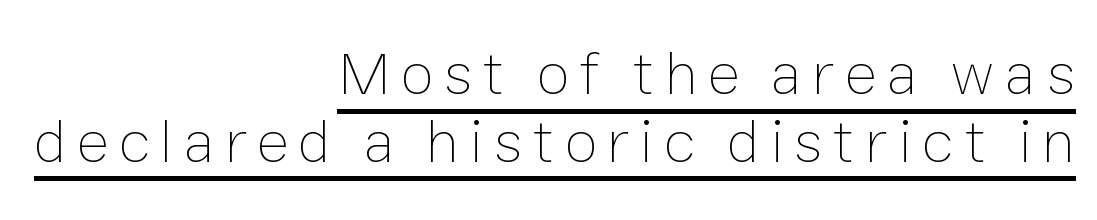
Q: Is the text bold? A: No.
Q: Is the text italic (slanted)? A: No, it is upright.
Q: Is the text underlined? A: Yes.
Q: How is the paragraph aligned? A: Right-aligned.
Q: Is the spacing between lines tight, normal or loose? A: Tight.
Q: Width (condensed, normal, or wide)? A: Normal.
Q: Stroke contrast? A: Low.
Q: x-height? A: Medium.
Q: Monospaced? A: No.
